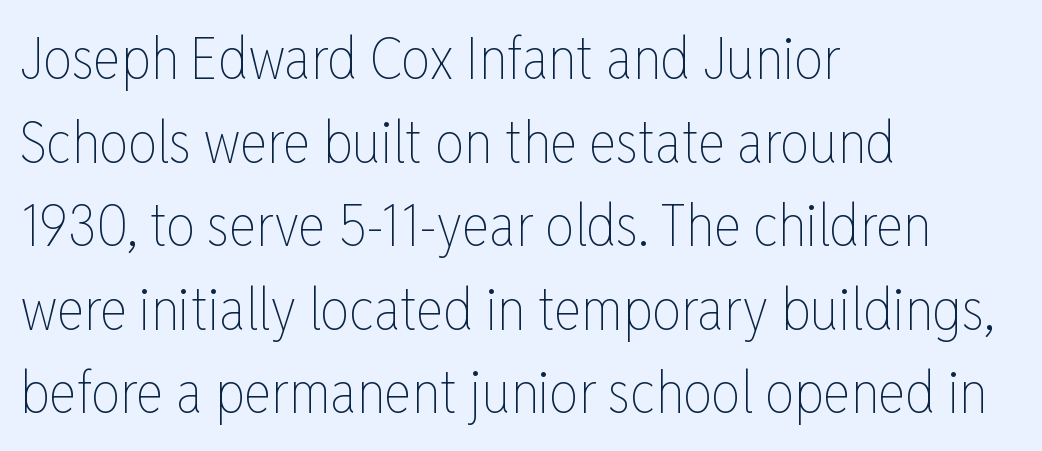
{"italic": "no", "bold": "no", "weight": "thin", "width": "condensed", "stroke_contrast": "low", "x_height": "medium", "monospaced": "no", "underline": "no", "align": "left", "line_spacing": "normal", "line_spacing_ratio": 1.44, "letter_spacing": "normal", "letter_spacing_em": 0.0, "glyph_px": 58}
